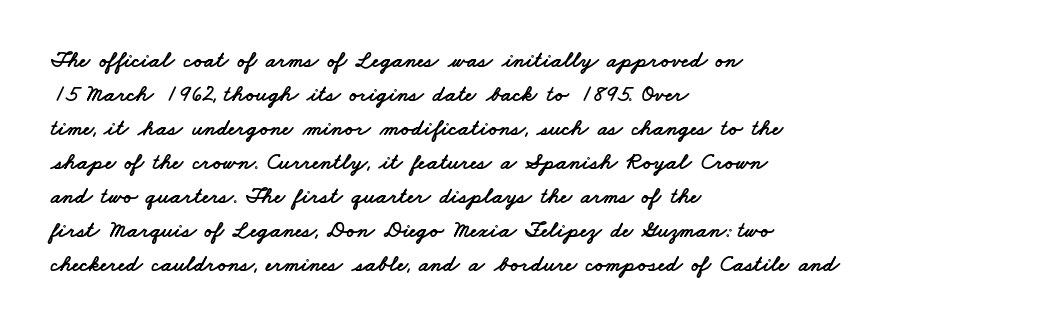
{"underline": "no", "align": "left", "line_spacing": "normal", "line_spacing_ratio": 1.48, "letter_spacing": "normal", "letter_spacing_em": 0.0, "glyph_px": 23}
